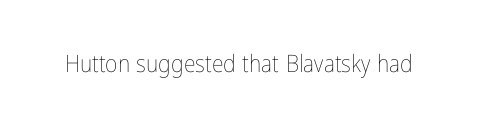
The image shows 24 px text type, upright; set normal letter spacing, not underlined.
